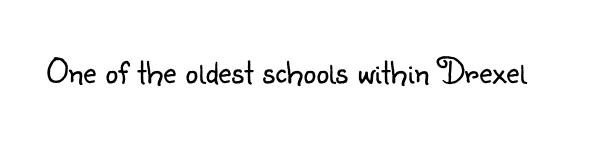
Honestly, there is no underline to notice here at all. Look at the bottom of the vertical strokes: they stop flat, with no serifs. The type is set solid horizontally, with unmodified tracking. Character widths vary here, with narrow letters taking less room than wide ones. Is this a heavy cut? Hardly; it is regular or lighter.
